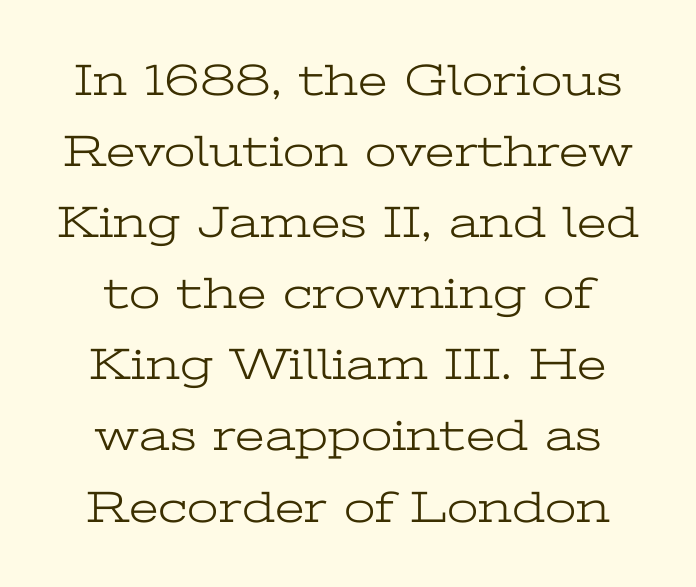
The image shows 45 px light, wide serif type, upright; set normal line spacing (1.58x), normal letter spacing, not underlined; low stroke contrast and a medium x-height.
